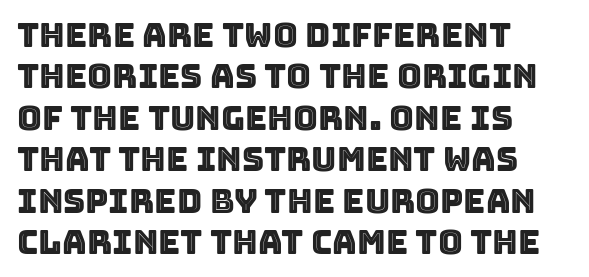
Is this a fixed-width face? No — the glyphs have proportional, varying widths. Where is the straight margin? On the left. Each word holds together tightly as a unit, with standard inter-letter gaps. This sample uses an upright cut, with every glyph sitting square on the baseline.
